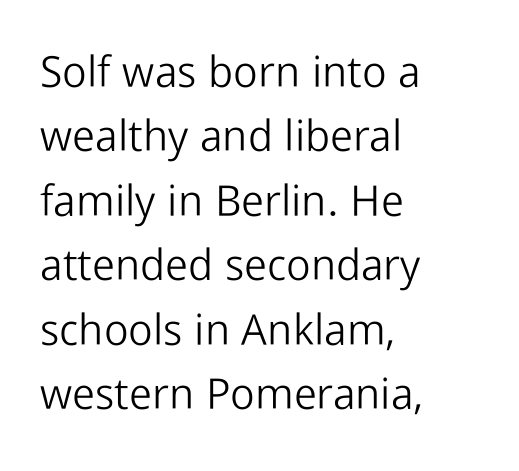
{"serif": "no", "italic": "no", "bold": "no", "weight": "light", "width": "normal", "stroke_contrast": "low", "x_height": "medium", "monospaced": "no", "underline": "no", "align": "left", "line_spacing": "normal", "line_spacing_ratio": 1.5, "letter_spacing": "normal", "letter_spacing_em": 0.0, "glyph_px": 43}
